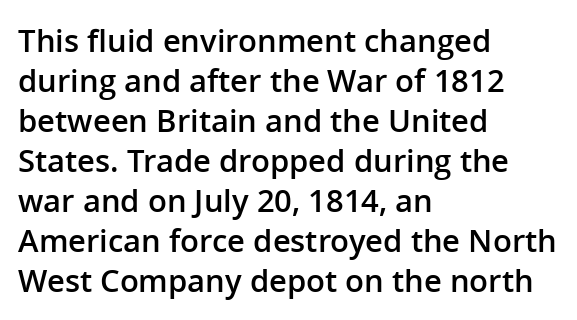
Q: Is the text bold? A: Semi-bold.
Q: Is the text italic (slanted)? A: No, it is upright.
Q: Is the typeface a serif or a sans-serif typeface? A: Sans-serif.
Q: Is the text underlined? A: No.
Q: How is the paragraph aligned? A: Left-aligned.
Q: Is the spacing between letters normal or unusually wide? A: Normal.
Q: Is the spacing between lines tight, normal or loose? A: Normal.
Q: Width (condensed, normal, or wide)? A: Normal.
Q: Stroke contrast? A: Low.
Q: x-height? A: Medium.
Q: Monospaced? A: No.
